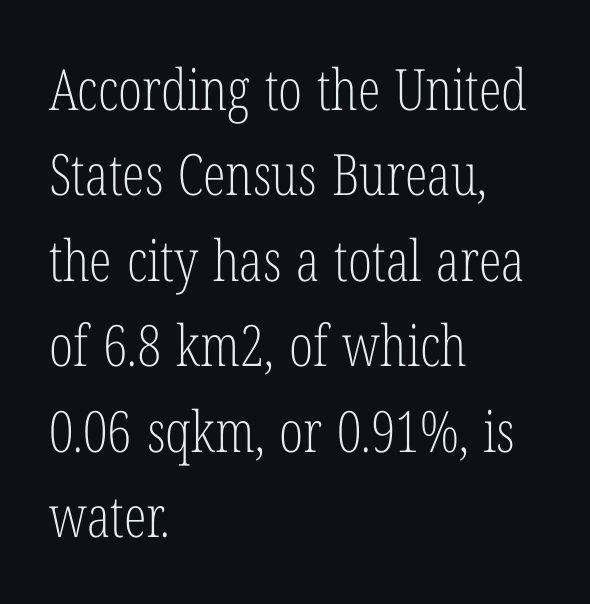
{"serif": "yes", "italic": "no", "bold": "no", "weight": "light", "width": "condensed", "stroke_contrast": "low", "x_height": "medium", "monospaced": "no", "underline": "no", "align": "left", "line_spacing": "normal", "line_spacing_ratio": 1.5, "letter_spacing": "normal", "letter_spacing_em": 0.0, "glyph_px": 57}
